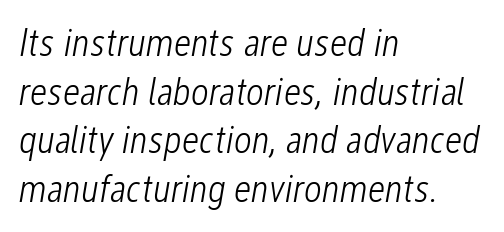
{"italic": "yes", "lean": "right", "slant_degrees": 12, "bold": "no", "weight": "light", "width": "condensed", "stroke_contrast": "low", "x_height": "medium", "monospaced": "no", "underline": "no", "align": "left", "line_spacing": "normal", "line_spacing_ratio": 1.25, "letter_spacing": "normal", "letter_spacing_em": 0.0, "glyph_px": 39}
